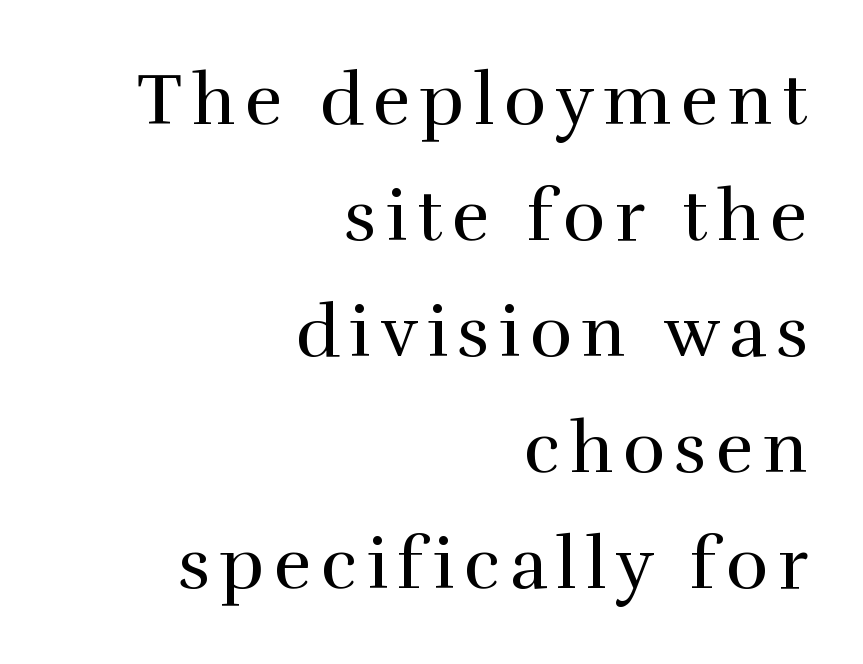
These lines are rendered in a variable-pitch font. Baseline-to-baseline distance is the conventional proportion of letter height. Is the stroke heavy? The answer is a plain regular-or-lighter. Underlining? Definitely not there. It's the straight-up-and-down kind of type. These lines are composed in type with serifs.
